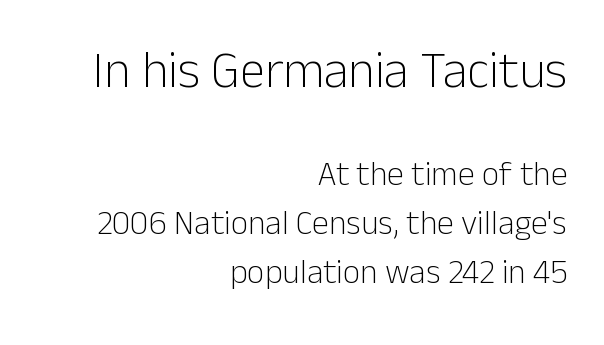
{"serif": "no", "italic": "no", "bold": "no", "weight": "light", "width": "normal", "stroke_contrast": "low", "x_height": "medium", "monospaced": "no", "underline": "no", "align": "right", "line_spacing": "normal", "line_spacing_ratio": 1.44, "letter_spacing": "normal", "letter_spacing_em": 0.0, "larger_block": "first", "size_ratio": 1.5, "glyph_px": 51}
